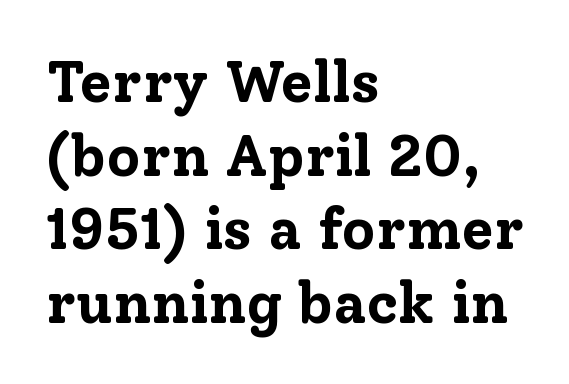
Whoever set this chose a conventional vertical rhythm. Each letter's strokes conclude with small projecting serifs. The letters are bold, with thick, heavy strokes. The passage shown is not underscored anywhere. These lines keep a tight, regular rhythm from letter to letter. Character widths vary here, with narrow letters taking less room than wide ones.
